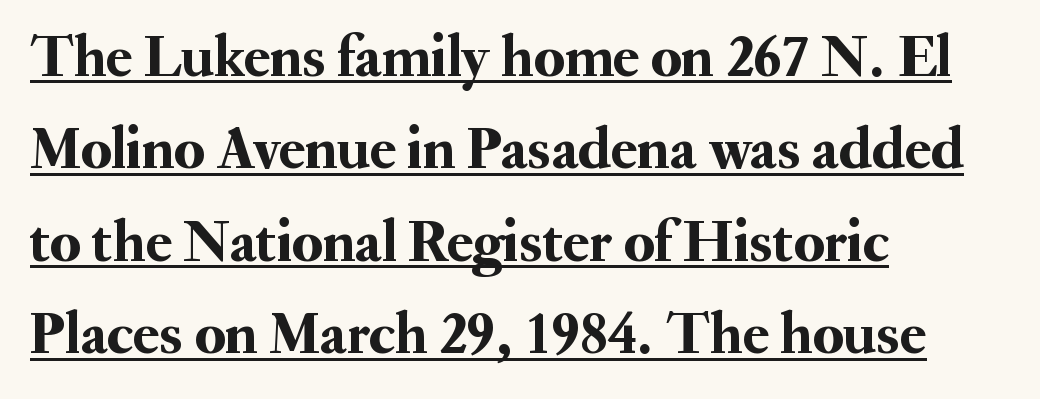
The image shows 60 px serif type, upright; set left-aligned, normal line spacing (1.54x), normal letter spacing, underlined; medium stroke contrast and a small x-height.
